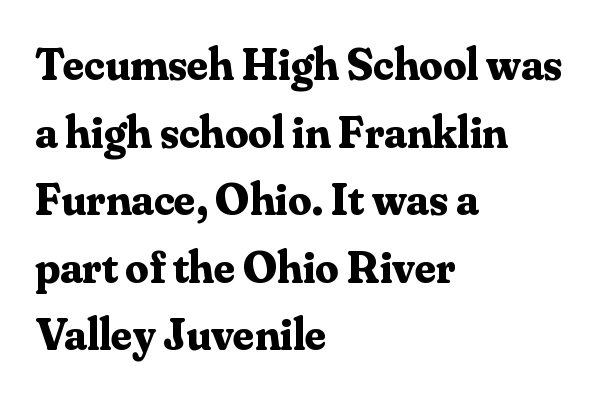
The setting favours the left margin, as ordinary paragraphs usually do. Summary of weight: heavy, a full bold. The rendering uses natural spacing where letterforms have individual widths. Unmarked baselines from the first word to the last. Letterform terminals end in serifs throughout the passage. What's the leading like? Ordinary, nothing unusual.
